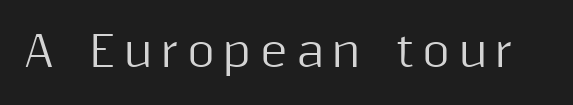
Nothing sits at the stroke ends, so this counts as sans-serif. The type sits square on the baseline with zero lean. A typesetter would call this heavily tracked-out type. Character widths vary here, with narrow letters taking less room than wide ones. Quick note: underline off.
